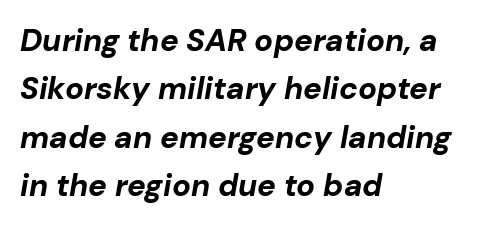
Q: Is the text bold? A: Yes.
Q: Is the text italic (slanted)? A: Yes, it leans right by about 10 degrees.
Q: Is the text underlined? A: No.
Q: How is the paragraph aligned? A: Left-aligned.
Q: Is the spacing between letters normal or unusually wide? A: Normal.
Q: Is the spacing between lines tight, normal or loose? A: Normal.
Q: Width (condensed, normal, or wide)? A: Normal.
Q: Stroke contrast? A: Low.
Q: x-height? A: Medium.
Q: Monospaced? A: No.
